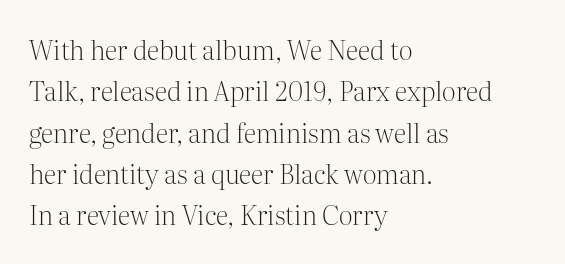
The image shows 26 px text type, upright; set left-aligned, normal line spacing (1.59x), normal letter spacing, not underlined.
